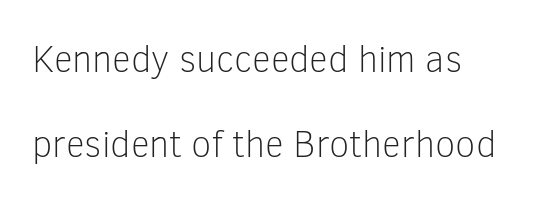
Notice how the stems are strictly vertical — no italics here. These lines are rendered in a variable-pitch font. The typesetting does not lean heavy: it is not bold. The passage shown is not underscored anywhere. A classic flush-left, rag-right setting is used for this passage.
